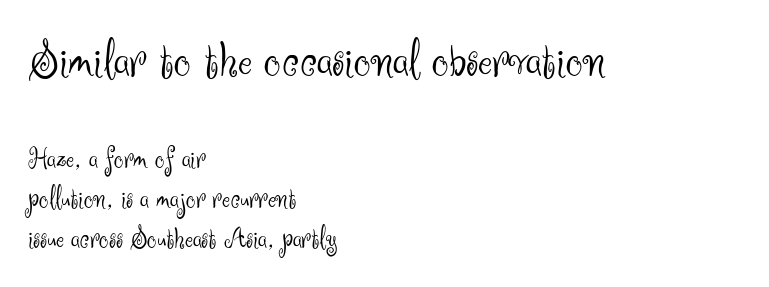
Q: Is the text bold? A: No.
Q: Is the text italic (slanted)? A: No, it is upright.
Q: Is the typeface a serif or a sans-serif typeface? A: Sans-serif.
Q: Is the text underlined? A: No.
Q: How is the paragraph aligned? A: Left-aligned.
Q: Is the spacing between letters normal or unusually wide? A: Normal.
Q: Is the spacing between lines tight, normal or loose? A: Normal.
Q: Which block of text is set in a larger size, the first (top) or the second (bottom)? A: The first (top) one.
Q: Width (condensed, normal, or wide)? A: Normal.
Q: Stroke contrast? A: Medium.
Q: x-height? A: Small.
Q: Monospaced? A: No.
